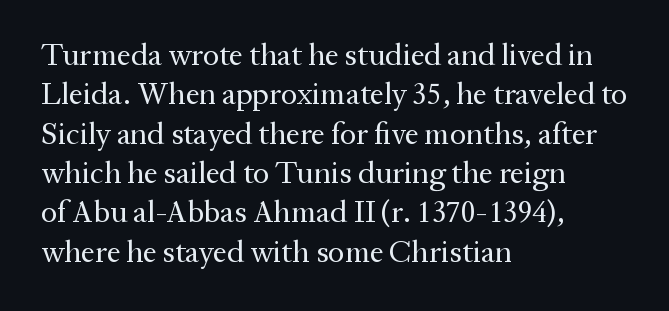
{"serif": "yes", "italic": "no", "bold": "no", "weight": "regular", "width": "normal", "stroke_contrast": "medium", "x_height": "medium", "monospaced": "no", "underline": "no", "align": "left", "line_spacing": "normal", "line_spacing_ratio": 1.27, "letter_spacing": "normal", "letter_spacing_em": 0.0, "glyph_px": 31}
